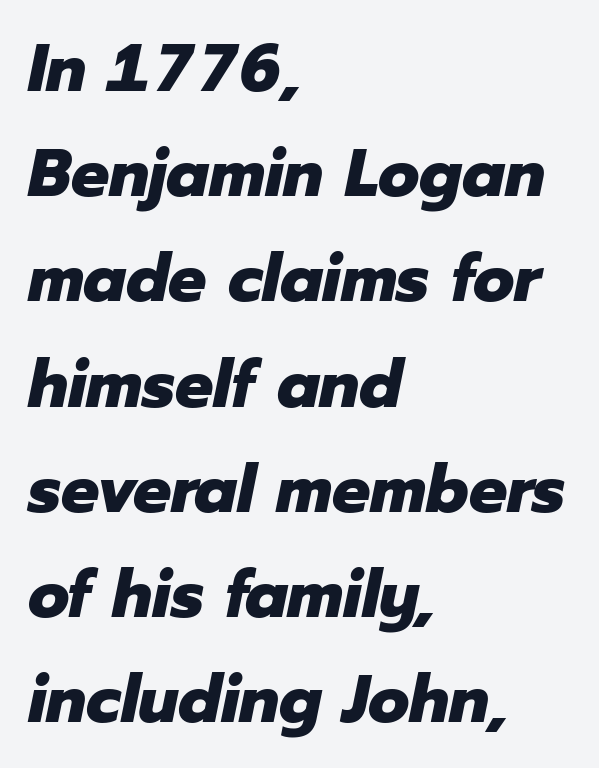
{"italic": "yes", "lean": "right", "slant_degrees": 12, "bold": "yes", "weight": "heavy", "width": "normal", "stroke_contrast": "low", "x_height": "medium", "monospaced": "no", "underline": "no", "align": "left", "line_spacing": "normal", "line_spacing_ratio": 1.57, "letter_spacing": "normal", "letter_spacing_em": 0.0, "glyph_px": 67}
